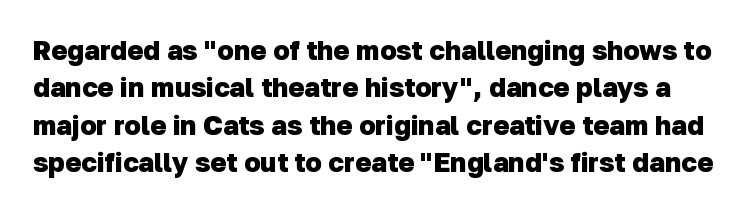
{"bold": "yes", "underline": "no", "line_spacing": "normal", "line_spacing_ratio": 1.38, "letter_spacing": "normal", "letter_spacing_em": 0.0, "glyph_px": 27}
